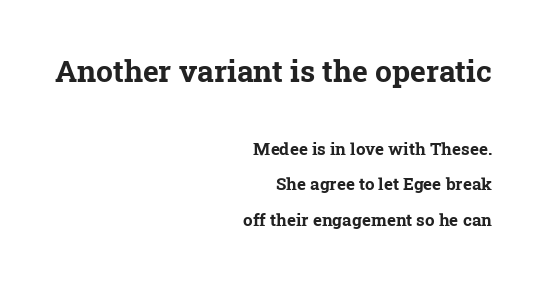
Horizontal bands of white between lines are thick stripes. The lines are quadded right. Caption: upper text group enlarged, lower text group reduced. In terms of weight, the rendering is a true, heavy bold.
